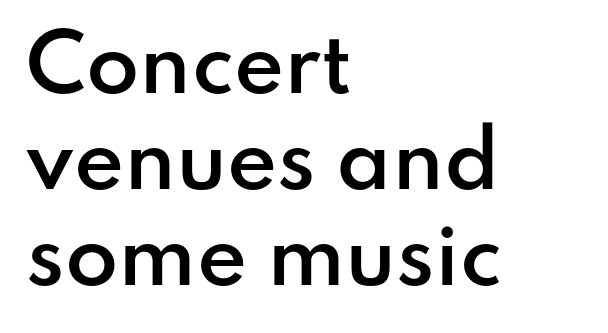
The image shows 77 px semibold sans-serif type, upright; set left-aligned, normal line spacing (1.25x), normal letter spacing, not underlined; low stroke contrast and a small x-height.
